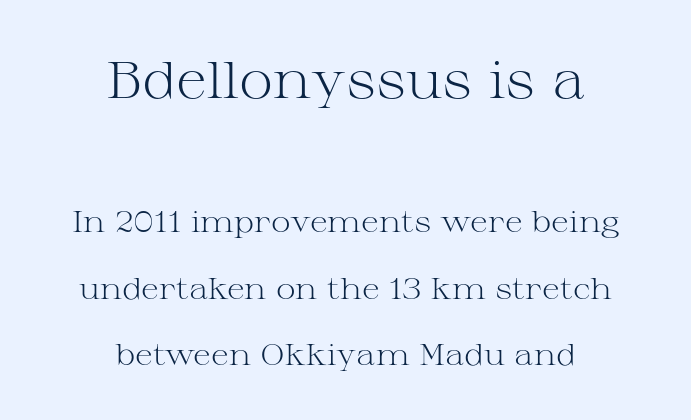
{"serif": "yes", "italic": "no", "bold": "no", "weight": "light", "width": "wide", "stroke_contrast": "medium", "x_height": "medium", "monospaced": "no", "underline": "no", "align": "center", "line_spacing": "loose", "line_spacing_ratio": 2.22, "letter_spacing": "normal", "letter_spacing_em": 0.0, "larger_block": "first", "size_ratio": 1.73, "glyph_px": 52}
